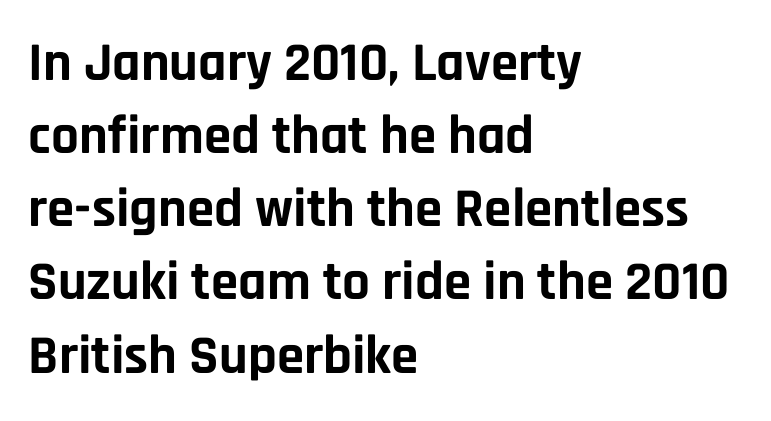
The image shows 55 px bold sans-serif type, upright; set left-aligned, normal line spacing (1.33x), normal letter spacing, not underlined; low stroke contrast and a large x-height.
